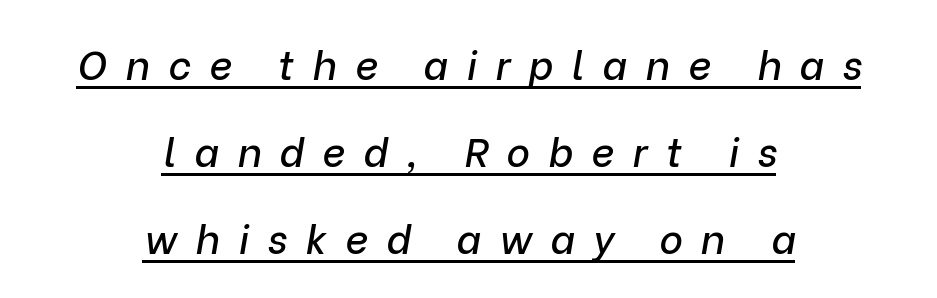
The image shows 40 px text type, italic (leaning right); set centered, loose line spacing (2.18x), unusually wide letter spacing (+0.46 em), underlined; low stroke contrast and a medium x-height.
